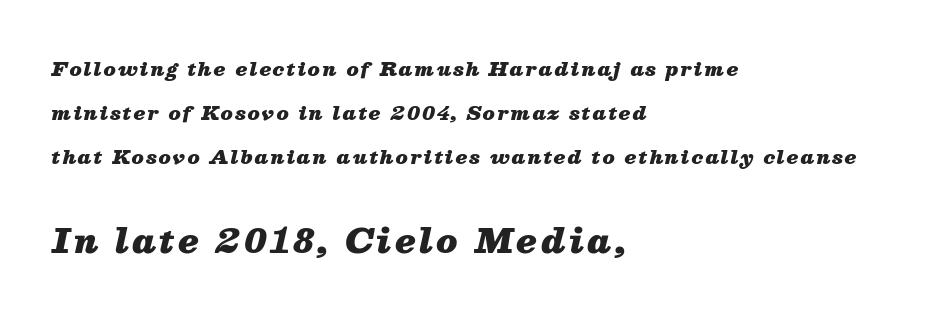
The image shows 33 px heavy type, italic (leaning right); set left-aligned, loose line spacing (2.32x), not underlined; the second (bottom) block is 1.74x larger; medium stroke contrast and a medium x-height.
